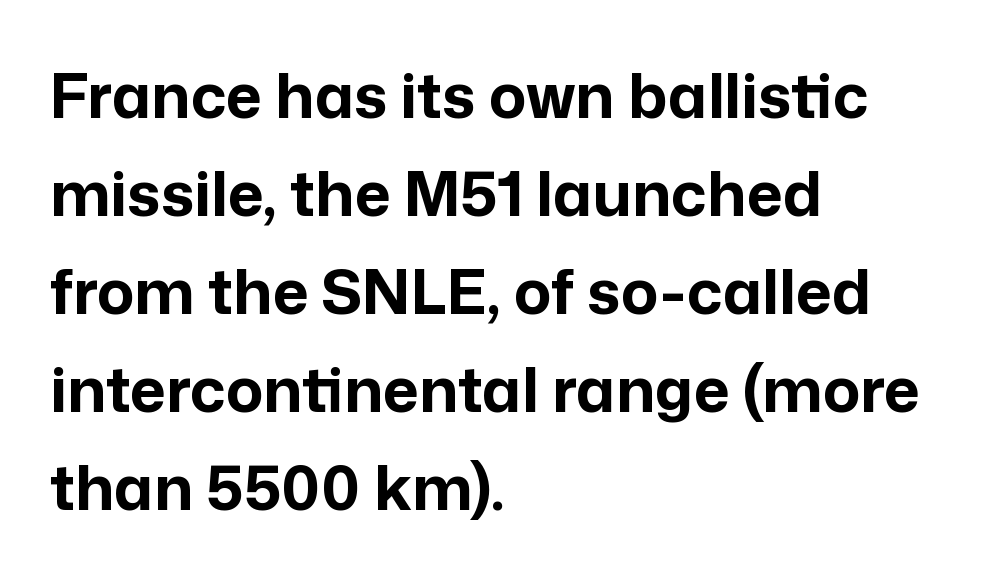
The image shows 62 px bold sans-serif type, upright; set left-aligned, normal line spacing (1.58x), normal letter spacing, not underlined; low stroke contrast and a medium x-height.
